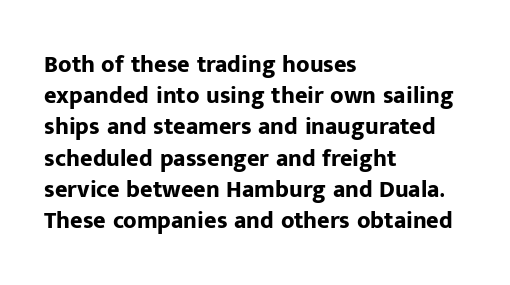
Q: Is the text bold? A: Yes.
Q: Is the text italic (slanted)? A: No, it is upright.
Q: Is the text underlined? A: No.
Q: How is the paragraph aligned? A: Left-aligned.
Q: Is the spacing between letters normal or unusually wide? A: Normal.
Q: Is the spacing between lines tight, normal or loose? A: Normal.
